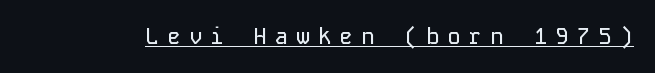
The passage shown is underscored from start to finish. This sample uses expanded letter spacing, leaving extra air between glyphs. Italic: no, the glyphs are upright roman.
